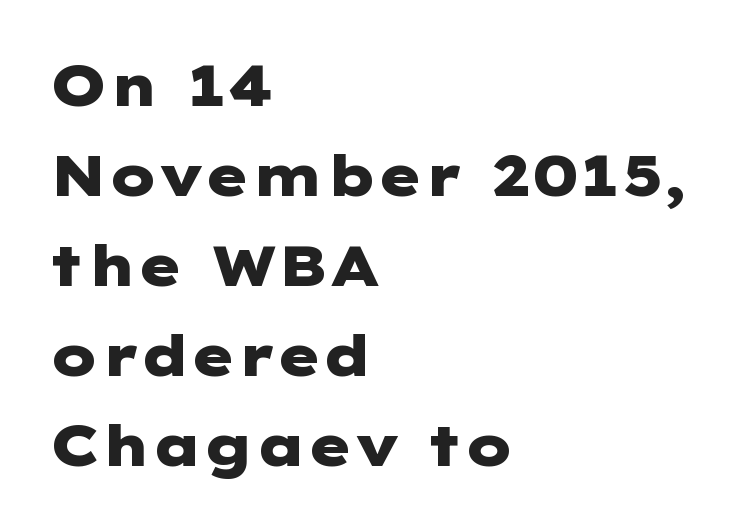
Tracking value appears to be zero — textbook default spacing. Horizontally, the lines are justified to the leading edge only. The passage shown is emphatically bold. Tall strokes in this sample are plumb rather than angled. Is this a sans? Yes — the strokes have no serifs.
